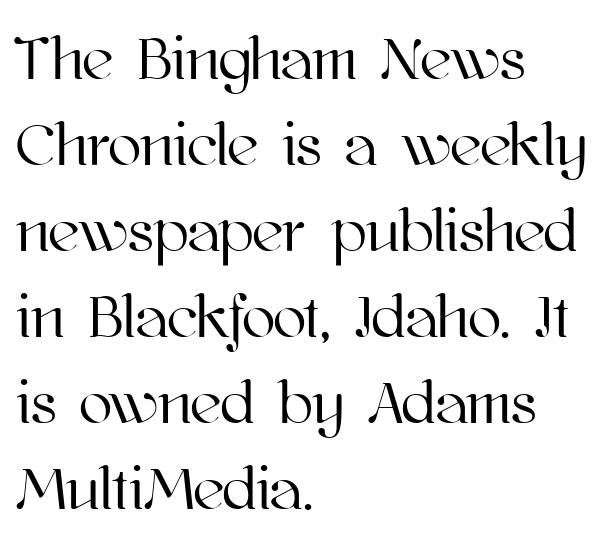
Letter spacing: default. The setting favours the left margin, as ordinary paragraphs usually do. The typography opts for an upright posture over an oblique one. Underlining? Definitely not there. You could not count columns in this text — the font is proportionally spaced. The line-height multiplier appears to be the usual default.
